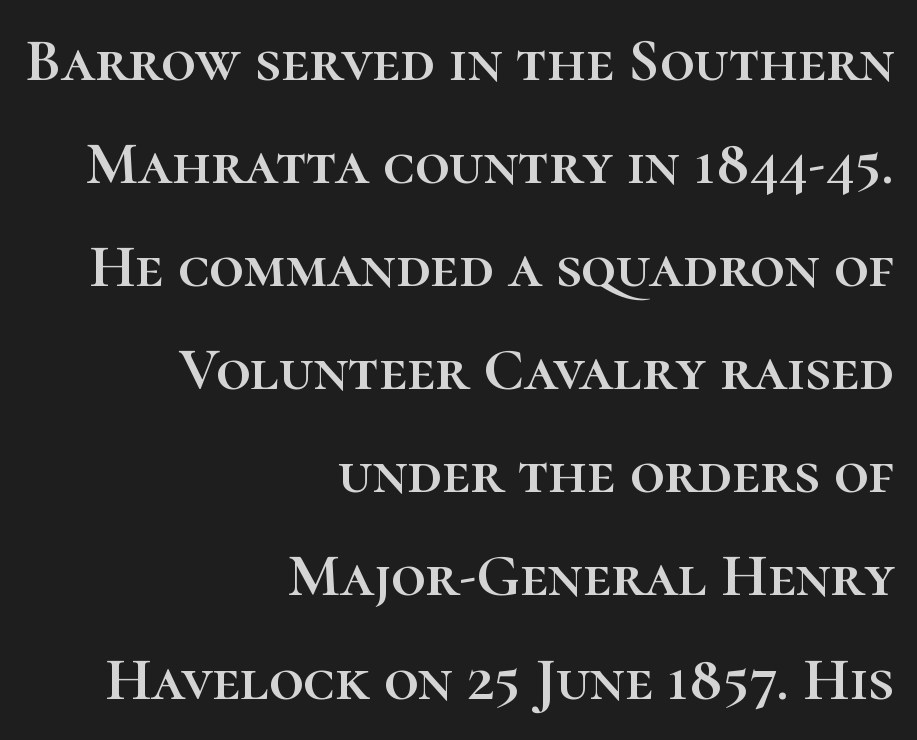
{"italic": "no", "width": "normal", "stroke_contrast": "high", "x_height": "medium", "monospaced": "no", "underline": "no", "align": "right", "line_spacing": "normal", "line_spacing_ratio": 1.69, "letter_spacing": "normal", "letter_spacing_em": 0.0, "glyph_px": 61}
